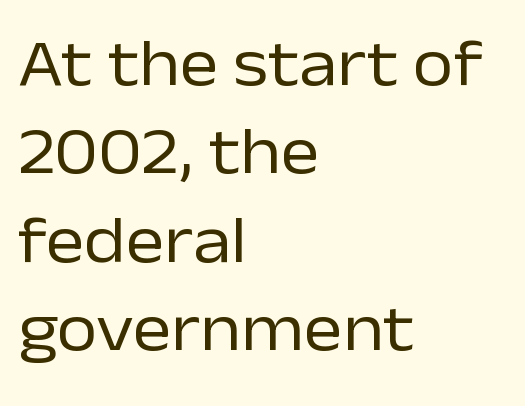
The paragraph shown leans on its left margin. Anything drawn beneath the words? Only blank space. Do the letters lean? They stand straight. Bold? No — there's no thickening of the strokes. Leading: standard.
